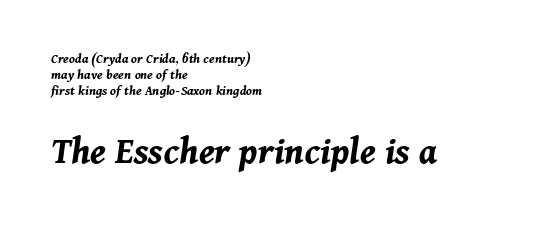
The image shows 39 px bold type, italic (leaning right); set left-aligned, tight line spacing (1.15x), normal letter spacing, not underlined; the second (bottom) block is 2.79x larger; medium stroke contrast and a medium x-height.
